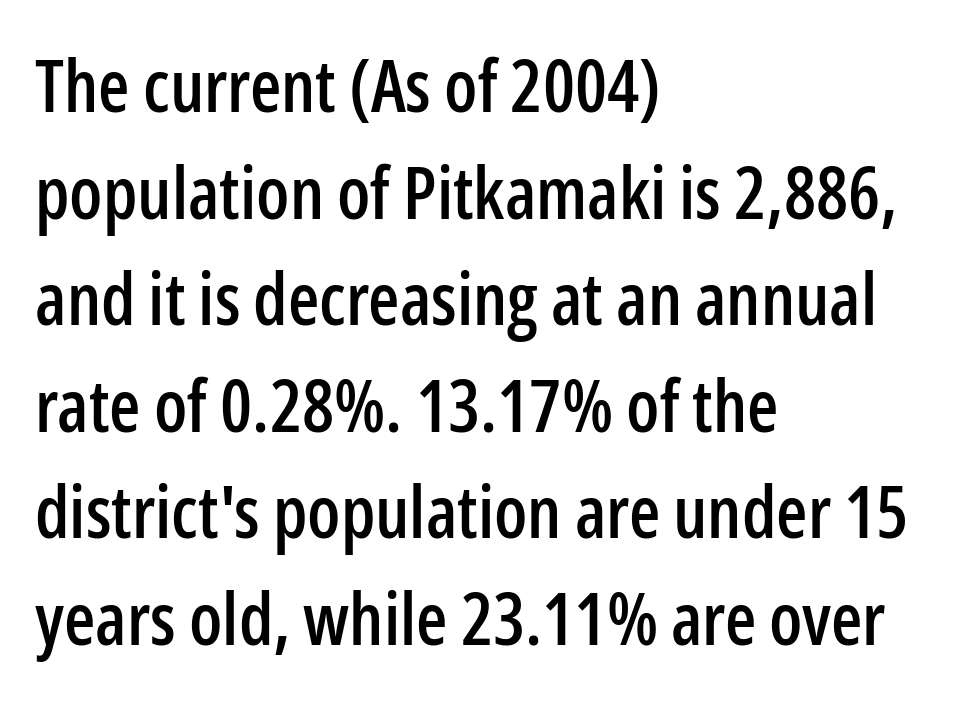
{"serif": "no", "italic": "no", "width": "condensed", "stroke_contrast": "low", "x_height": "medium", "monospaced": "no", "underline": "no", "align": "left", "line_spacing": "normal", "line_spacing_ratio": 1.48, "letter_spacing": "normal", "letter_spacing_em": 0.0, "glyph_px": 72}
